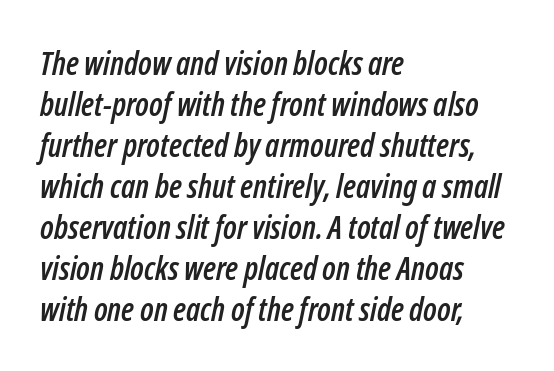
Spacing verdict: proportional, widths tailored to each character. Underlining? Definitely not there. The compositor pushed each line to the left boundary. Students, note that the glyphs here touch the page at normal intervals. When letters slant like this, we call the style italic.
